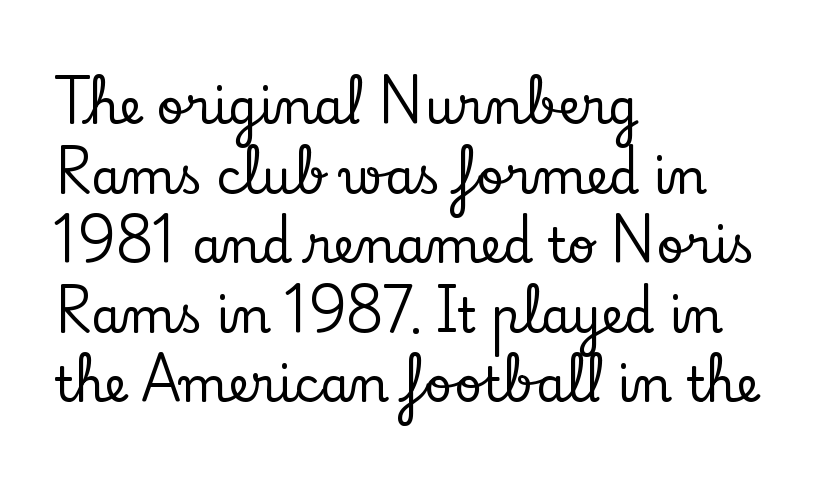
{"italic": "no", "width": "normal", "stroke_contrast": "low", "x_height": "small", "monospaced": "no", "underline": "no", "align": "left", "line_spacing": "normal", "line_spacing_ratio": 1.45, "letter_spacing": "normal", "letter_spacing_em": 0.0, "glyph_px": 48}
